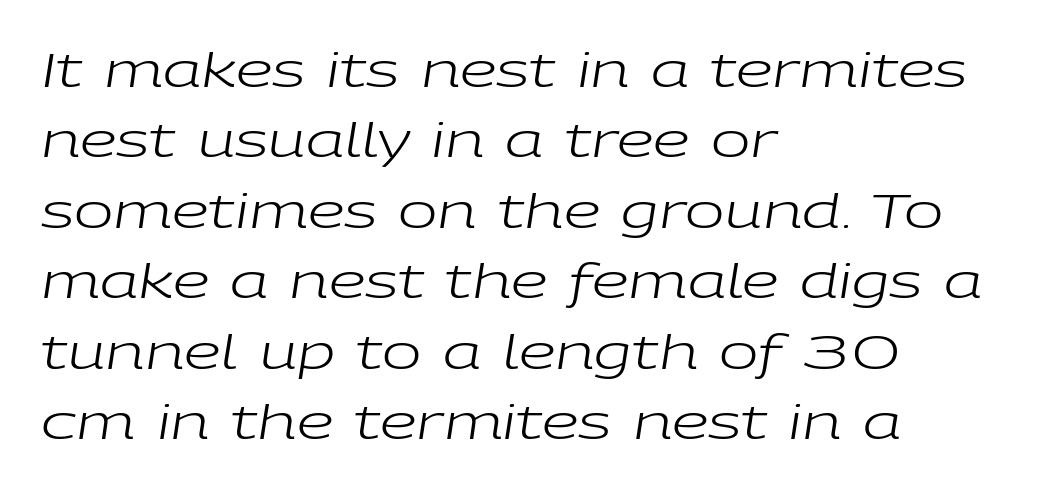
The image shows 47 px regular-weight, wide type, italic (leaning right); set left-aligned, normal line spacing (1.5x), normal letter spacing, not underlined; low stroke contrast and a medium x-height.
